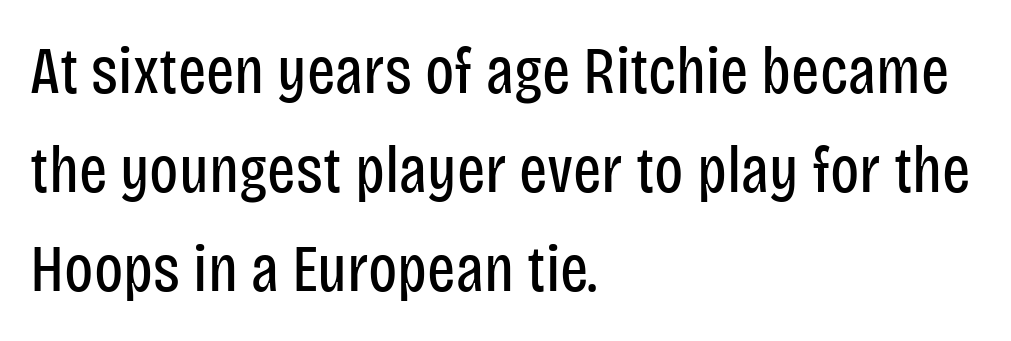
The leading is moderate, giving the passage an even texture. Bare-footed words on every line. Do the characters align in a grid? No, the font is proportional. Font category for this specimen: sans-serif. Is this a heavy cut? Hardly; it is regular or lighter.
